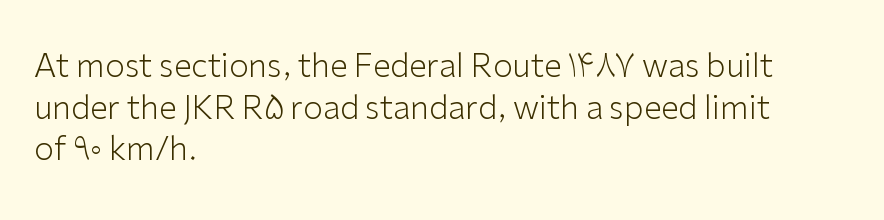
Think of a printed novel: that variable character pitch is what you see here. Anything drawn beneath the words? Only blank space. The face used here is a sans, in the tradition of grotesques and geometrics. Layout note: lines flush left. The face looks like a standard text weight, possibly lighter. The rendering uses a moderate line-height, typical for paragraphs.
